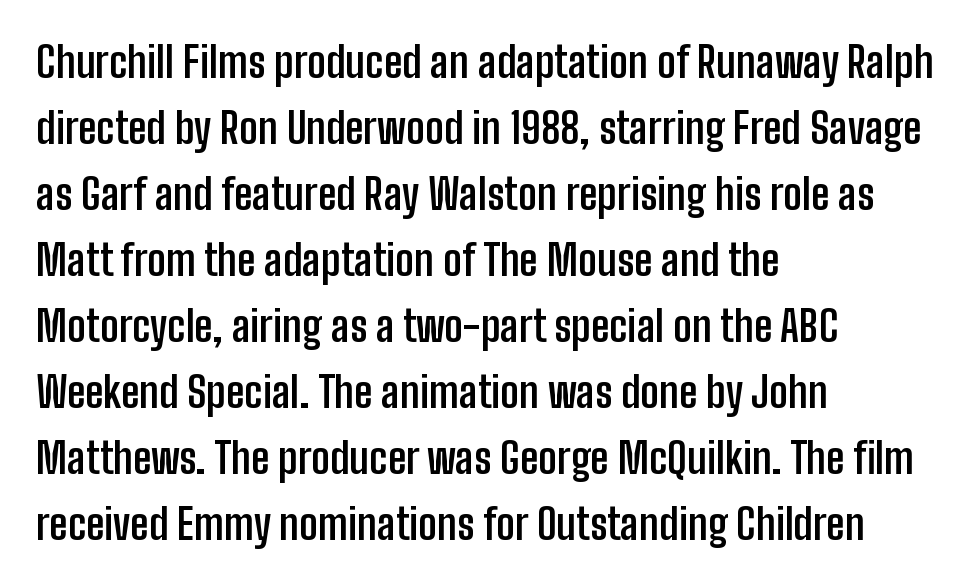
The image shows 42 px semibold, condensed sans-serif type, upright; set left-aligned, normal line spacing (1.57x), normal letter spacing, not underlined; low stroke contrast and a medium x-height.
